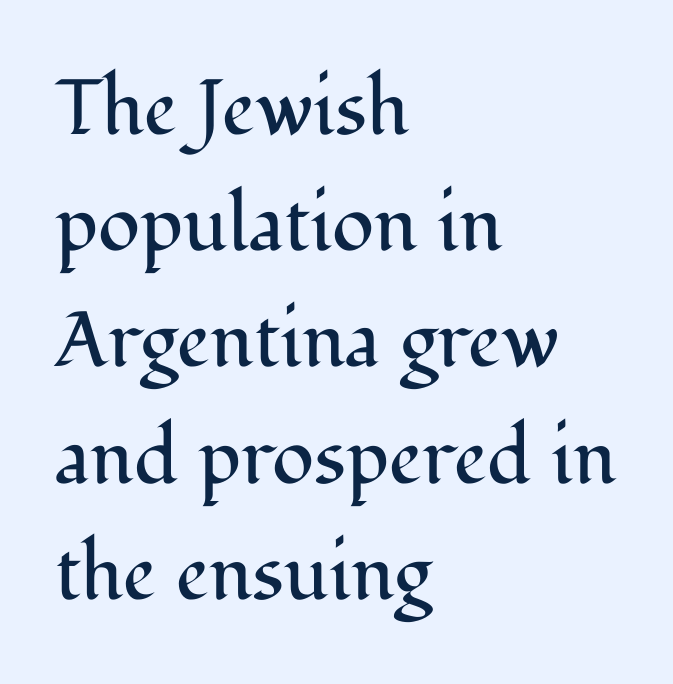
Unlike italic type, these characters show no tilt at all. The face used here is proportionally spaced, like ordinary book or web type. The characters are drawn with everyday or finer stroke widths. The leading is moderate, giving the passage an even texture.
